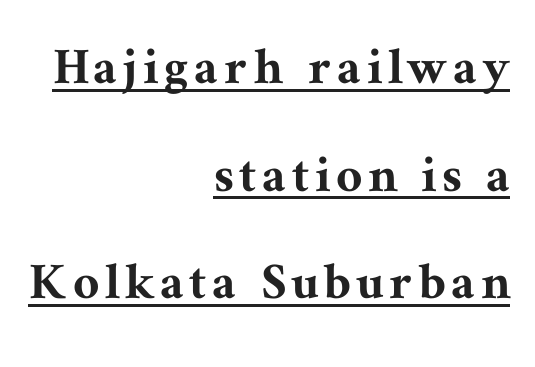
{"serif": "yes", "italic": "no", "width": "normal", "stroke_contrast": "medium", "x_height": "medium", "monospaced": "no", "underline": "yes", "align": "right", "line_spacing_ratio": 1.89, "glyph_px": 57}
